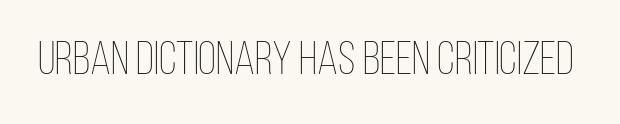
The image shows 47 px thin, condensed type, upright; set normal letter spacing, not underlined; low stroke contrast and a large x-height.
